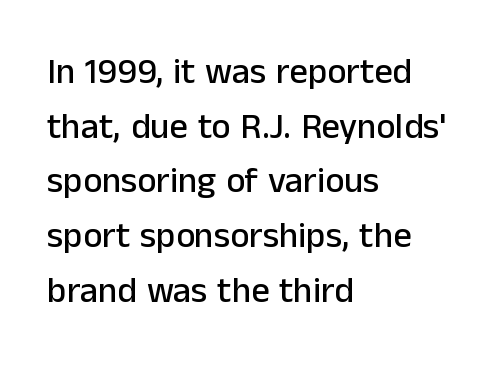
{"serif": "no", "italic": "no", "width": "normal", "stroke_contrast": "low", "x_height": "medium", "monospaced": "no", "underline": "no", "align": "left", "line_spacing": "normal", "line_spacing_ratio": 1.52, "letter_spacing": "normal", "letter_spacing_em": 0.0, "glyph_px": 36}
